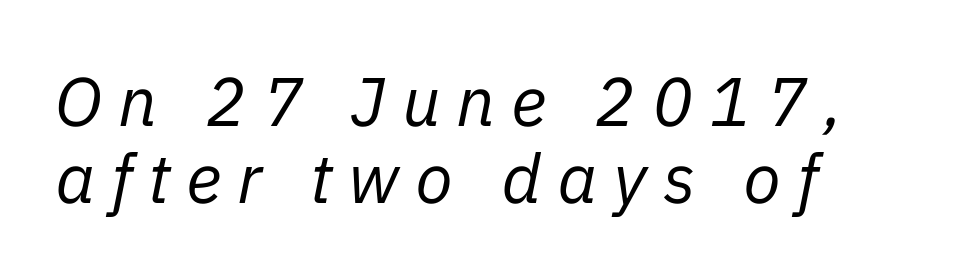
Q: Is the text bold? A: No.
Q: Is the text italic (slanted)? A: Yes, it leans right by about 11 degrees.
Q: Is the text underlined? A: No.
Q: How is the paragraph aligned? A: Left-aligned.
Q: Is the spacing between letters normal or unusually wide? A: Unusually wide.
Q: Is the spacing between lines tight, normal or loose? A: Tight.
Q: Width (condensed, normal, or wide)? A: Normal.
Q: Stroke contrast? A: Low.
Q: x-height? A: Medium.
Q: Monospaced? A: No.
